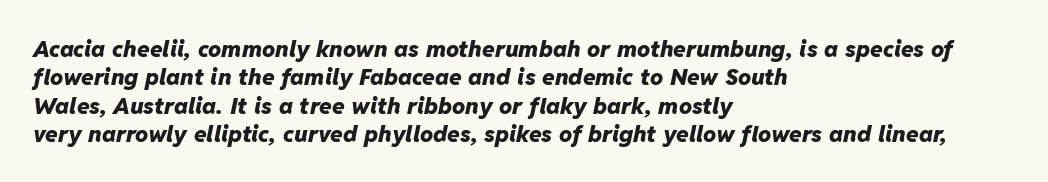
Heavy-handed strokes throughout: this text is bold. The letters sit at their default tracking, neither squeezed nor spread. Casual observation: everything's shoved over to the left. The space directly below the letters is spotless. Quick note: italic.
